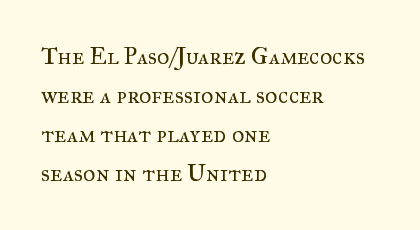
The image shows 24 px text type, upright; set left-aligned, normal line spacing (1.63x), normal letter spacing, not underlined.
